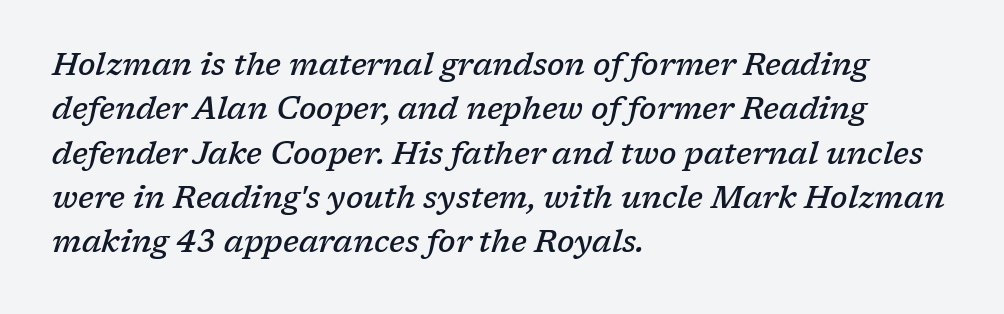
{"serif": "yes", "italic": "yes", "lean": "right", "slant_degrees": 17, "bold": "semi", "weight": "semibold", "width": "normal", "stroke_contrast": "low", "x_height": "medium", "monospaced": "no", "underline": "no", "align": "left", "line_spacing": "normal", "line_spacing_ratio": 1.43, "letter_spacing": "normal", "letter_spacing_em": 0.0, "glyph_px": 31}
